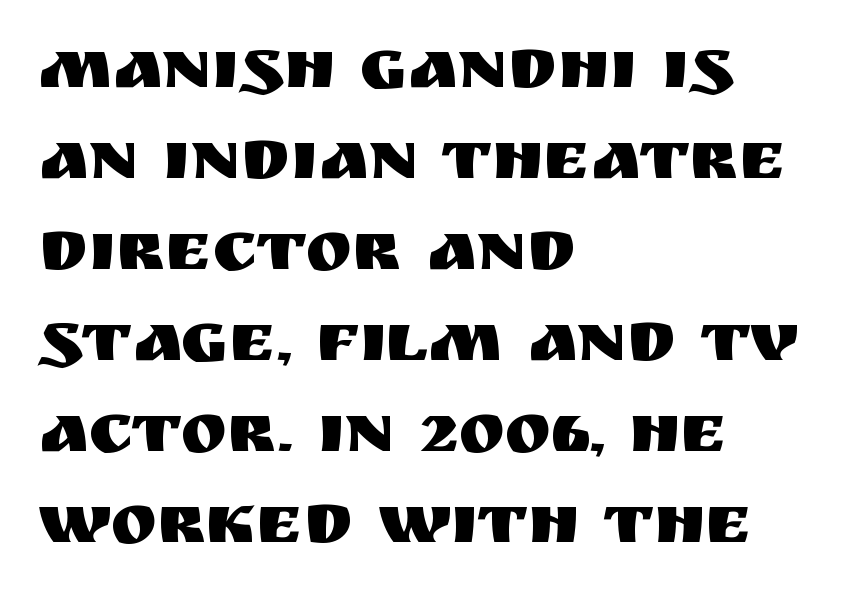
Q: Is the text italic (slanted)? A: No, it is upright.
Q: Is the typeface a serif or a sans-serif typeface? A: Sans-serif.
Q: Is the text underlined? A: No.
Q: How is the paragraph aligned? A: Left-aligned.
Q: Is the spacing between letters normal or unusually wide? A: Normal.
Q: Is the spacing between lines tight, normal or loose? A: Normal.
Q: Width (condensed, normal, or wide)? A: Normal.
Q: Stroke contrast? A: Medium.
Q: x-height? A: Large.
Q: Monospaced? A: No.
